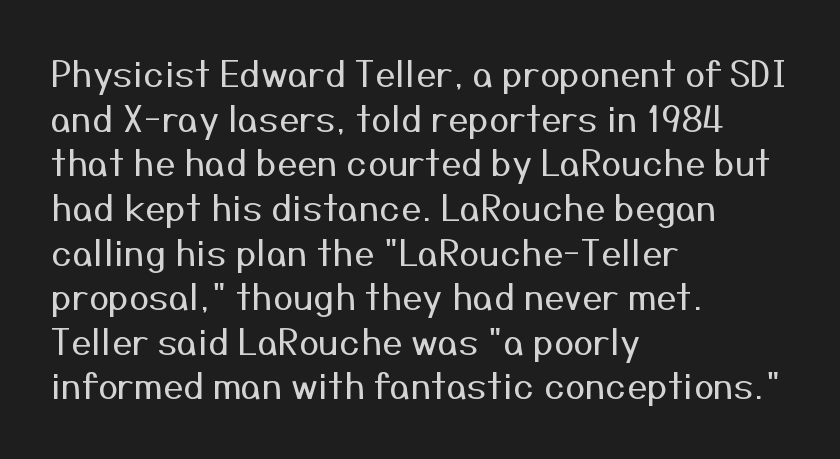
The image shows 36 px regular-weight sans-serif type, upright; set left-aligned, line spacing 1.24x, normal letter spacing, not underlined; medium stroke contrast and a medium x-height.
